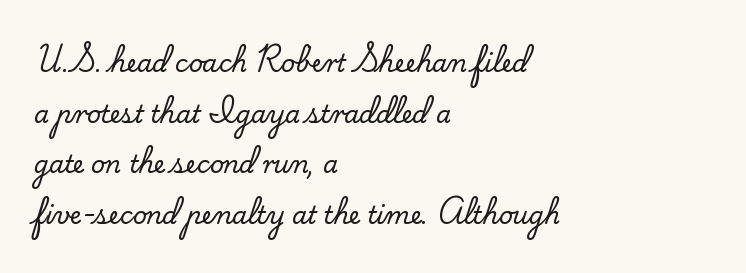
Q: Is the text italic (slanted)? A: Yes.
Q: Is the text underlined? A: No.
Q: How is the paragraph aligned? A: Left-aligned.
Q: Is the spacing between letters normal or unusually wide? A: Normal.
Q: Is the spacing between lines tight, normal or loose? A: Loose.
